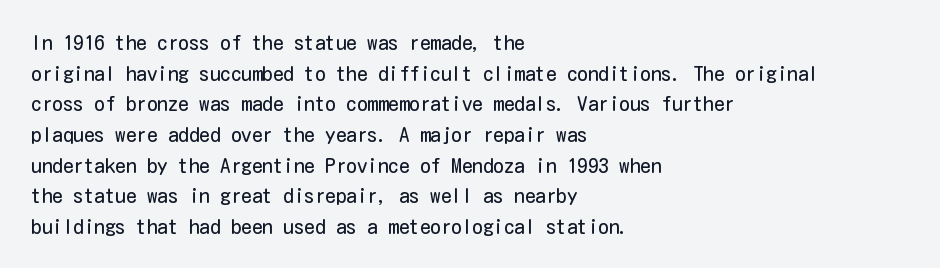
The strip under each line holds only bare page. The lines in this sample share a left origin and differ only in where they stop. The block of text has a typical density, with ordinary space between rows. A typesetter would call this zero additional tracking. Each stroke keeps to a modest, everyday thickness or less. Style check: upright.
